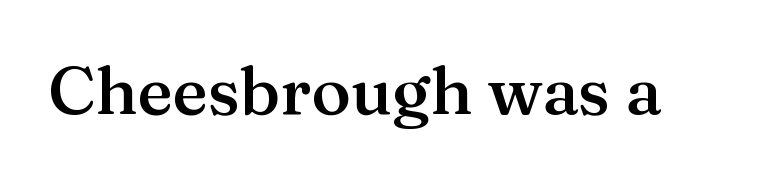
{"serif": "yes", "italic": "no", "bold": "semi", "weight": "semibold", "width": "normal", "stroke_contrast": "medium", "x_height": "medium", "monospaced": "no", "underline": "no", "letter_spacing": "normal", "letter_spacing_em": 0.0, "glyph_px": 67}
